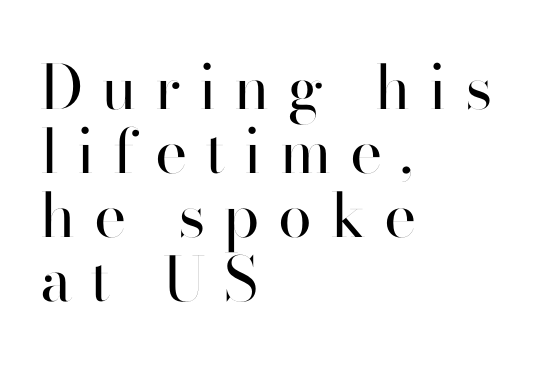
The image shows 61 px regular-weight sans-serif type, upright; set left-aligned, tight line spacing (1.05x), unusually wide letter spacing (+0.3 em), not underlined; high stroke contrast and a small x-height.
